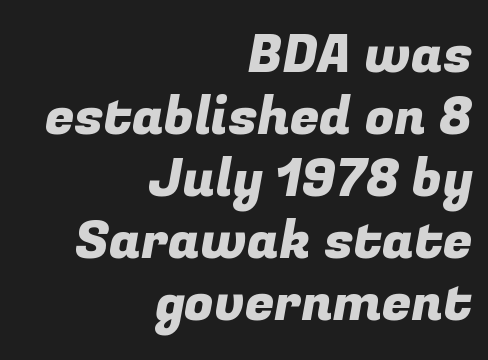
Letterform terminals end flat and unadorned throughout the passage. In terms of letterspacing, this is plain default setting. Here the designer chose a conventional face with non-uniform glyph widths. Just letters on the line, the space beneath them empty.
